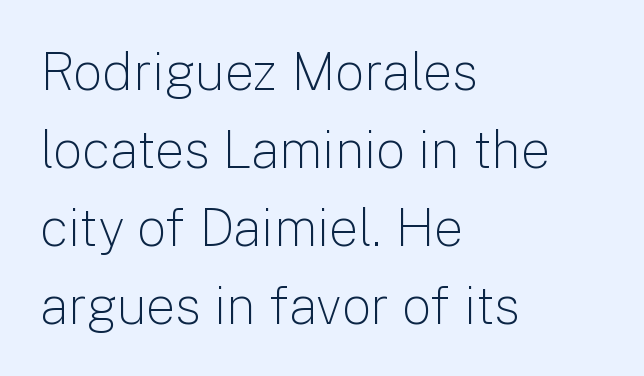
Q: Is the text bold? A: No.
Q: Is the text italic (slanted)? A: No, it is upright.
Q: Is the typeface a serif or a sans-serif typeface? A: Sans-serif.
Q: Is the text underlined? A: No.
Q: How is the paragraph aligned? A: Left-aligned.
Q: Is the spacing between letters normal or unusually wide? A: Normal.
Q: Is the spacing between lines tight, normal or loose? A: Normal.
Q: Width (condensed, normal, or wide)? A: Normal.
Q: Stroke contrast? A: Low.
Q: x-height? A: Medium.
Q: Monospaced? A: No.
